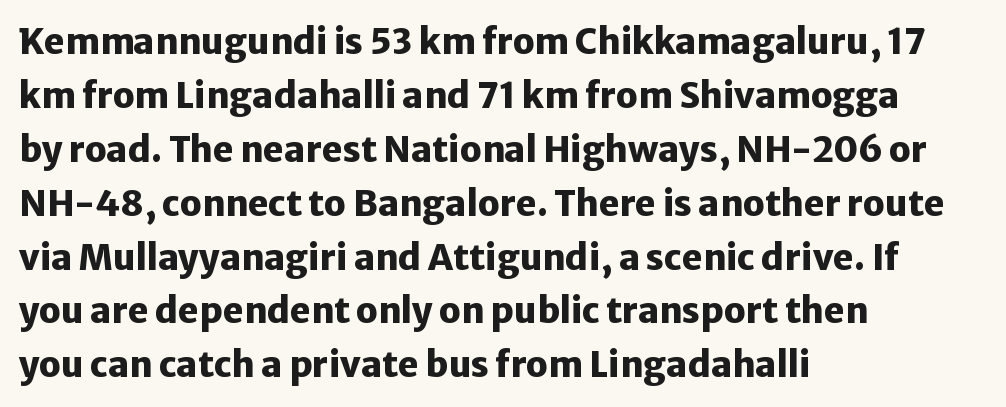
Italic: no, the glyphs are upright roman. A sans-serif font was chosen for this passage. The passage shown is emphatically bold. Summary of vertical rhythm: regular, with standard interline spacing. Has an underline been added? It has not.
